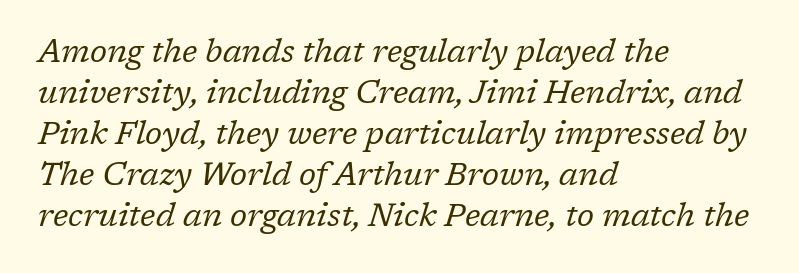
Old-style or modern, the face here clearly has serifs. Spacing verdict: proportional, widths tailored to each character. The rendering anchors every line to the left-hand side. This reads as an unemphasized weight, regular at the heaviest.
